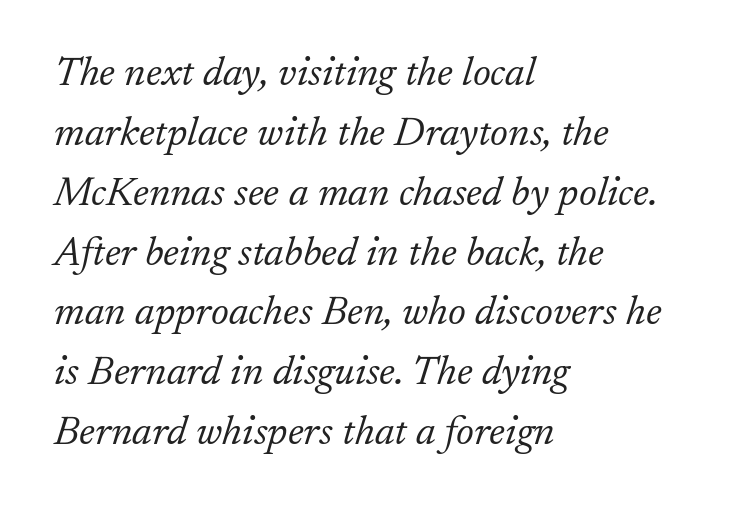
{"serif": "yes", "italic": "yes", "lean": "right", "slant_degrees": 17, "bold": "no", "weight": "light", "width": "normal", "stroke_contrast": "low", "x_height": "small", "monospaced": "no", "underline": "no", "align": "left", "line_spacing": "normal", "line_spacing_ratio": 1.46, "letter_spacing": "normal", "letter_spacing_em": 0.0, "glyph_px": 41}
